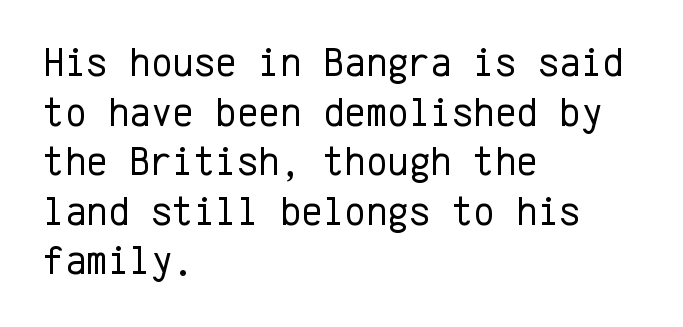
Stems and bowls with no extra thickness — not bold. Horizontal alignment here is leftward, the default for most running prose. Quick note: underline off. In terms of letterform style, serifs are entirely absent.
